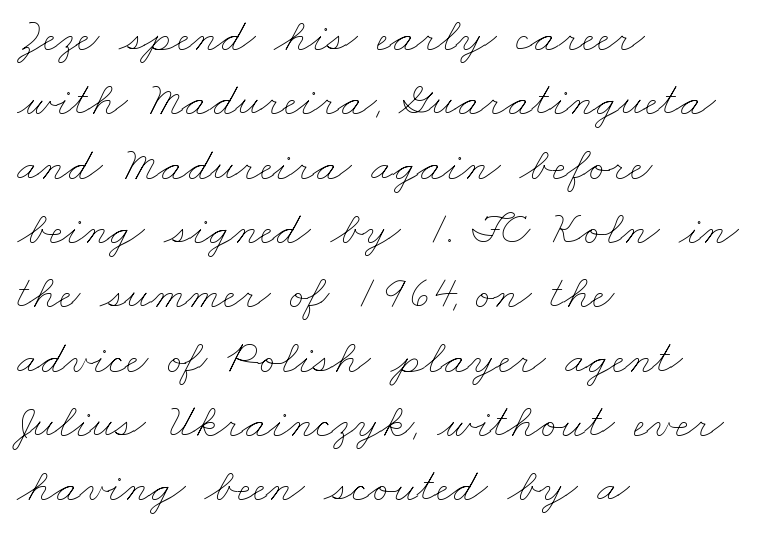
The image shows 48 px thin, wide type; set left-aligned, normal line spacing (1.34x), normal letter spacing, not underlined; low stroke contrast and a small x-height.
